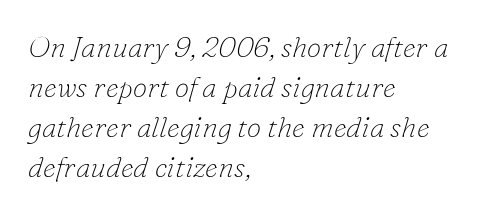
{"serif": "yes", "italic": "yes", "lean": "right", "slant_degrees": 16, "bold": "no", "weight": "thin", "width": "normal", "stroke_contrast": "low", "x_height": "small", "monospaced": "no", "underline": "no", "align": "left", "line_spacing": "normal", "line_spacing_ratio": 1.38, "letter_spacing": "normal", "letter_spacing_em": 0.0, "glyph_px": 29}
